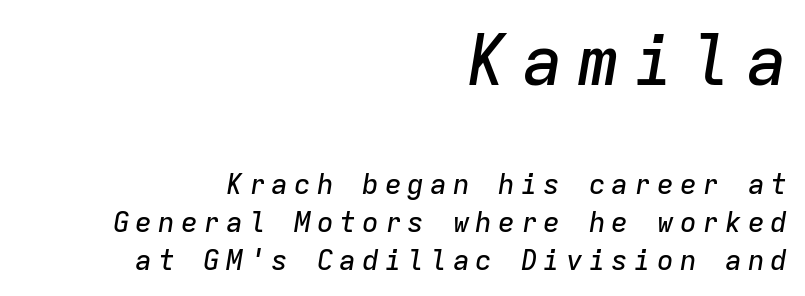
The image shows 69 px text type, italic (leaning right), monospaced; set right-aligned, normal line spacing (1.35x), unusually wide letter spacing (+0.21 em), not underlined; the first (top) block is 2.46x larger; low stroke contrast and a medium x-height.
